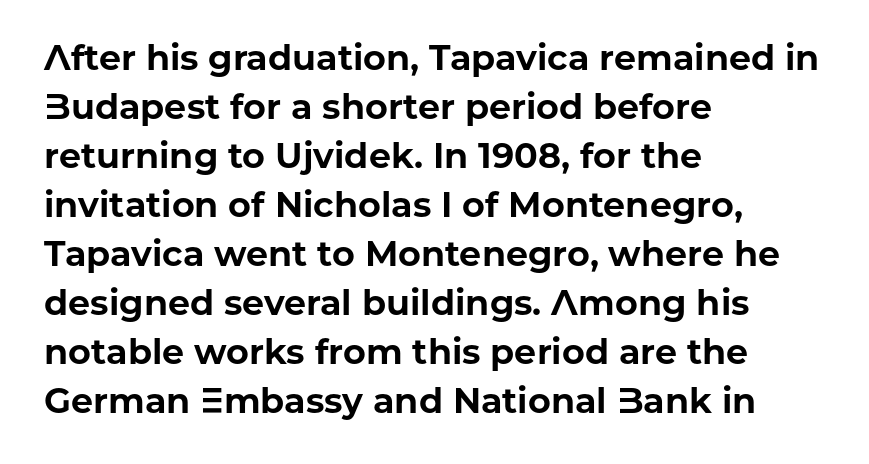
Q: Is the text bold? A: Yes.
Q: Is the text italic (slanted)? A: No, it is upright.
Q: Is the typeface a serif or a sans-serif typeface? A: Sans-serif.
Q: Is the text underlined? A: No.
Q: How is the paragraph aligned? A: Left-aligned.
Q: Is the spacing between letters normal or unusually wide? A: Normal.
Q: Is the spacing between lines tight, normal or loose? A: Normal.
Q: Width (condensed, normal, or wide)? A: Normal.
Q: Stroke contrast? A: Low.
Q: x-height? A: Medium.
Q: Monospaced? A: No.
